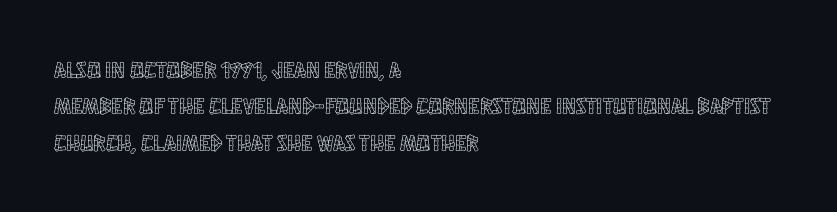
Style check: upright. Honestly, the letter spacing is just normal — you wouldn't notice it. Short and long lines alike share a common starting point at left. Any mark beneath the type? The region is blank. Interline gaps are of average width in this sample.
